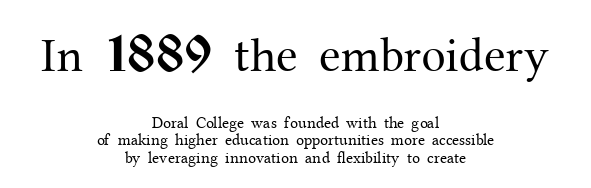
The image shows 49 px regular-weight serif type, upright; set centered, tight line spacing (1.11x), normal letter spacing, not underlined; the first (top) block is 3.06x larger; medium stroke contrast and a medium x-height.
